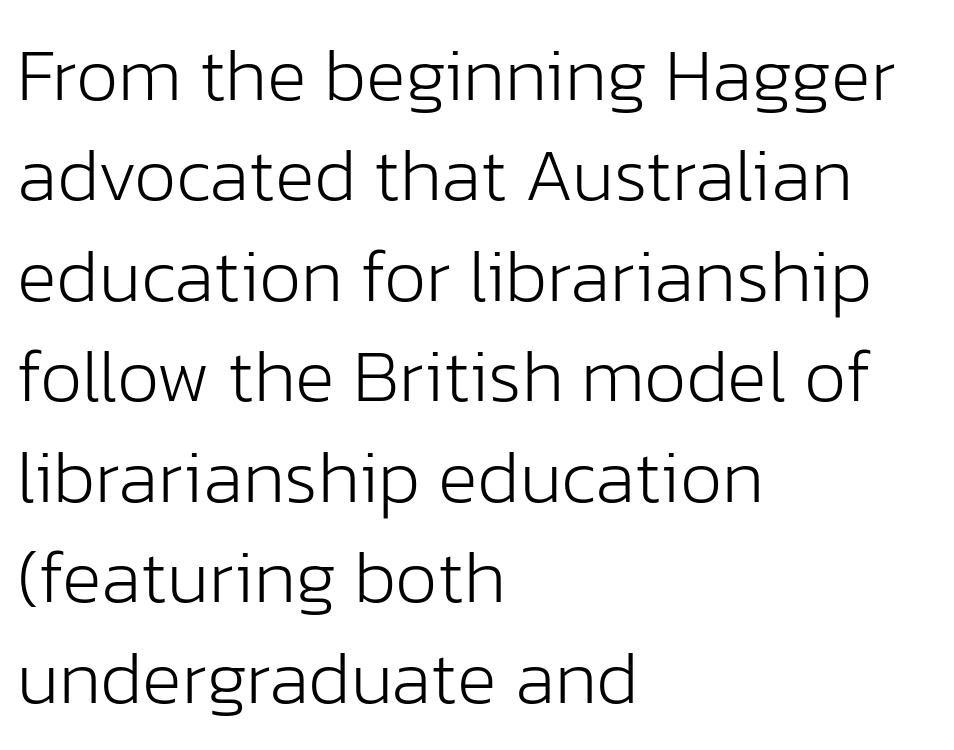
Q: Is the text bold? A: No.
Q: Is the text italic (slanted)? A: No, it is upright.
Q: Is the typeface a serif or a sans-serif typeface? A: Sans-serif.
Q: Is the text underlined? A: No.
Q: How is the paragraph aligned? A: Left-aligned.
Q: Is the spacing between letters normal or unusually wide? A: Normal.
Q: Is the spacing between lines tight, normal or loose? A: Normal.
Q: Width (condensed, normal, or wide)? A: Normal.
Q: Stroke contrast? A: Low.
Q: x-height? A: Medium.
Q: Monospaced? A: No.
